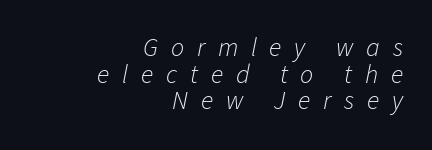
Q: Is the text bold? A: No.
Q: Is the text italic (slanted)? A: Yes, it leans right by about 11 degrees.
Q: Is the text underlined? A: No.
Q: How is the paragraph aligned? A: Right-aligned.
Q: Is the spacing between letters normal or unusually wide? A: Unusually wide.
Q: Is the spacing between lines tight, normal or loose? A: Tight.
